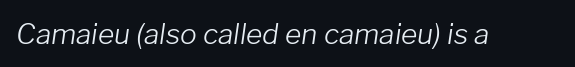
{"italic": "yes", "lean": "right", "slant_degrees": 8, "bold": "no", "weight": "light", "width": "normal", "stroke_contrast": "low", "x_height": "medium", "monospaced": "no", "underline": "no", "letter_spacing": "normal", "letter_spacing_em": 0.0, "glyph_px": 28}
